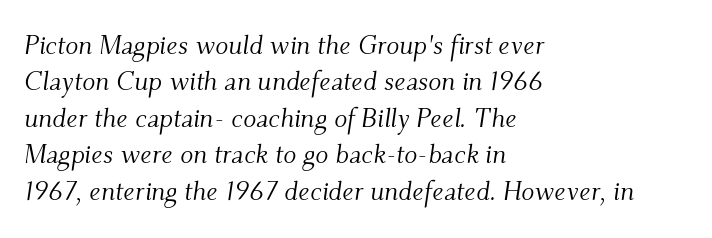
{"italic": "yes", "lean": "right", "slant_degrees": 9, "bold": "no", "underline": "no", "align": "left", "line_spacing": "normal", "line_spacing_ratio": 1.35, "letter_spacing": "normal", "letter_spacing_em": 0.0, "glyph_px": 27}
